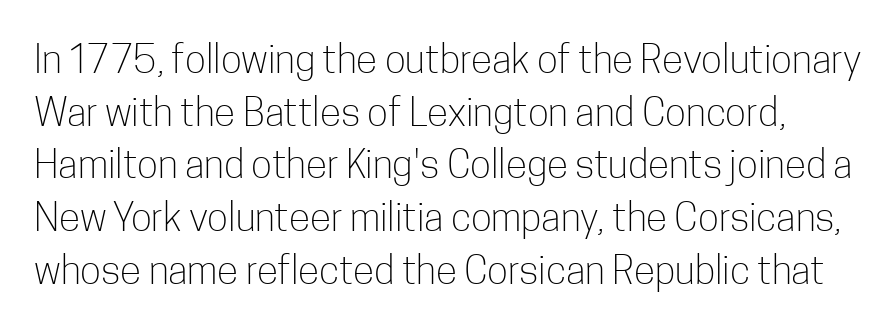
{"serif": "no", "italic": "no", "bold": "no", "weight": "light", "width": "condensed", "stroke_contrast": "low", "x_height": "medium", "monospaced": "no", "underline": "no", "line_spacing": "normal", "line_spacing_ratio": 1.35, "letter_spacing": "normal", "letter_spacing_em": 0.0, "glyph_px": 39}
